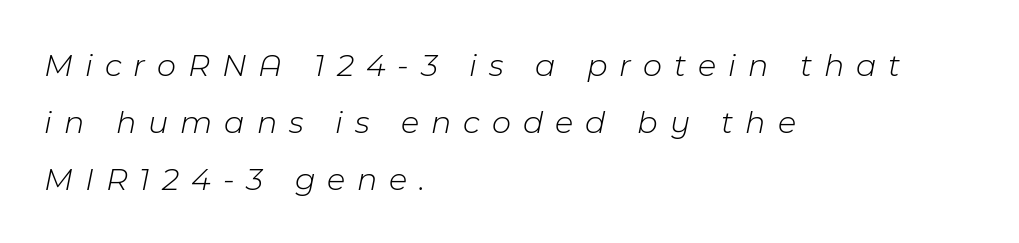
Beneath every word, the page is bare. The passage shown is typed in a proportional face where columns would drift. The lettering tilts uniformly, giving the passage an italic look. Weight: regular or lighter. These lines stack with their left ends in a neat column.
